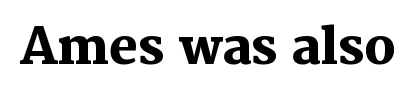
The image shows 49 px heavy serif type, upright; set normal letter spacing, not underlined; medium stroke contrast and a medium x-height.
